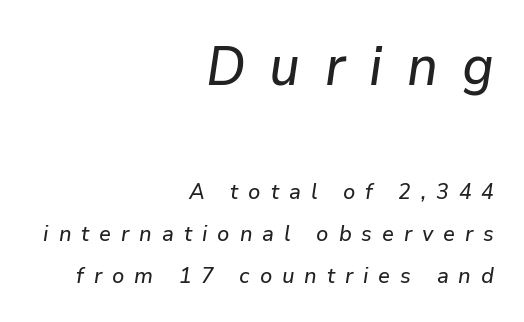
Q: Is the text italic (slanted)? A: Yes, it leans right by about 9 degrees.
Q: Is the text underlined? A: No.
Q: How is the paragraph aligned? A: Right-aligned.
Q: Is the spacing between letters normal or unusually wide? A: Unusually wide.
Q: Is the spacing between lines tight, normal or loose? A: Loose.
Q: Which block of text is set in a larger size, the first (top) or the second (bottom)? A: The first (top) one.
Q: Width (condensed, normal, or wide)? A: Normal.
Q: Stroke contrast? A: Low.
Q: x-height? A: Medium.
Q: Monospaced? A: No.
